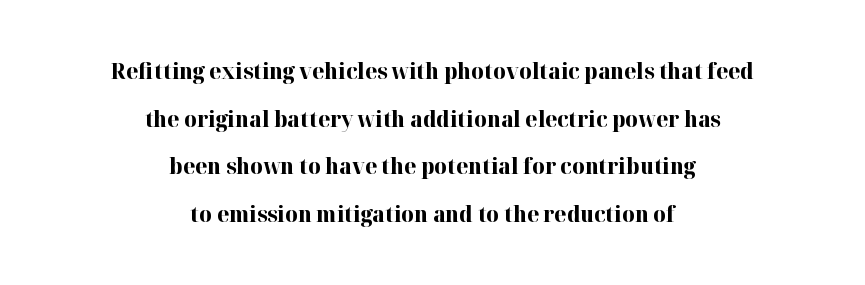
The image shows 22 px bold type, upright; set centered, loose line spacing (2.17x), normal letter spacing, not underlined.
